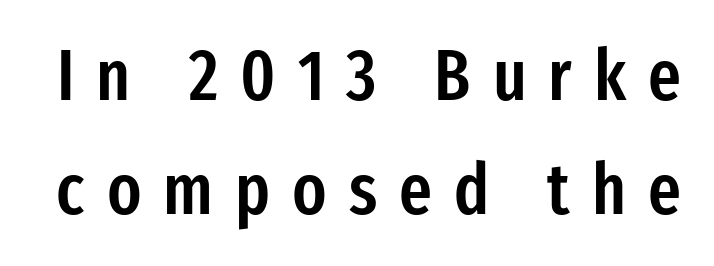
The image shows 71 px semibold, condensed sans-serif type, upright; set normal line spacing (1.6x), unusually wide letter spacing (+0.31 em), not underlined; low stroke contrast and a medium x-height.
